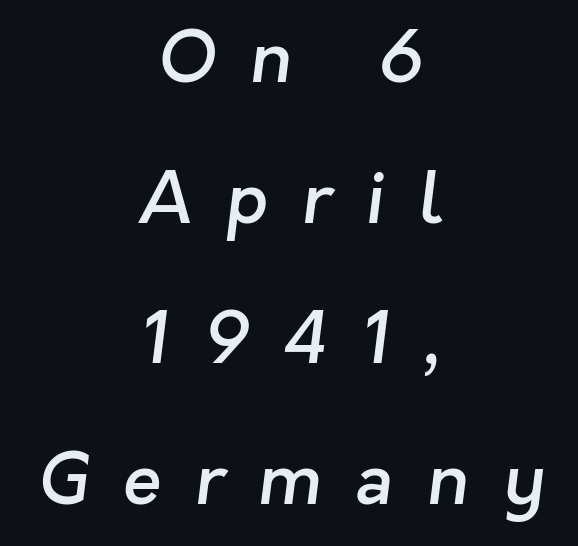
Q: Is the text bold? A: Semi-bold.
Q: Is the typeface a serif or a sans-serif typeface? A: Sans-serif.
Q: Is the text underlined? A: No.
Q: How is the paragraph aligned? A: Centered.
Q: Is the spacing between letters normal or unusually wide? A: Unusually wide.
Q: Is the spacing between lines tight, normal or loose? A: Loose.
Q: Width (condensed, normal, or wide)? A: Normal.
Q: Stroke contrast? A: Low.
Q: x-height? A: Medium.
Q: Monospaced? A: No.
